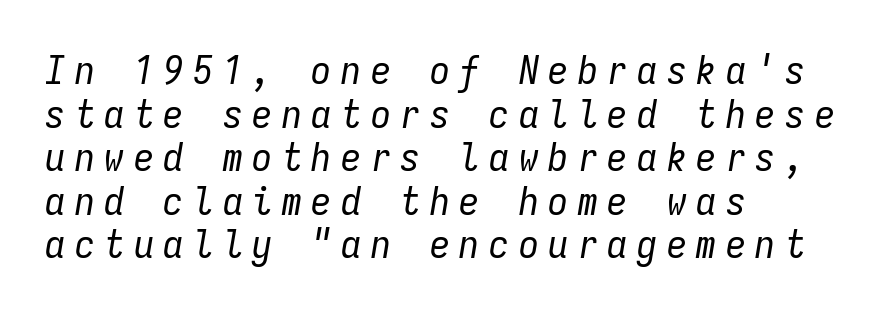
Q: Is the text bold? A: No.
Q: Is the text italic (slanted)? A: Yes, it leans right by about 9 degrees.
Q: Is the text underlined? A: No.
Q: How is the paragraph aligned? A: Left-aligned.
Q: Is the spacing between letters normal or unusually wide? A: Unusually wide.
Q: Is the spacing between lines tight, normal or loose? A: Tight.
Q: Width (condensed, normal, or wide)? A: Condensed.
Q: Stroke contrast? A: Low.
Q: x-height? A: Medium.
Q: Monospaced? A: Yes.
